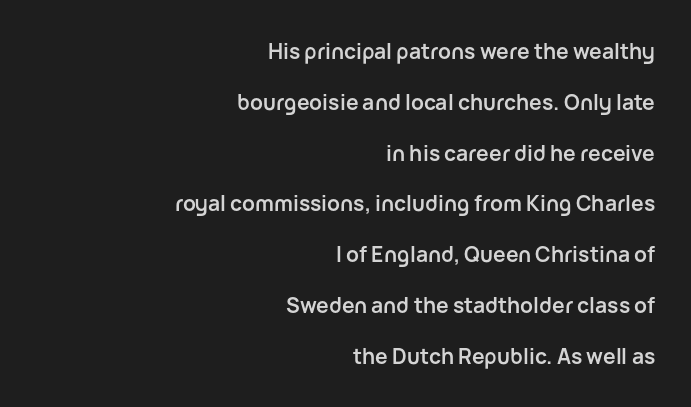
The image shows 21 px bold type, upright; set right-aligned, loose line spacing (2.42x), normal letter spacing, not underlined.
